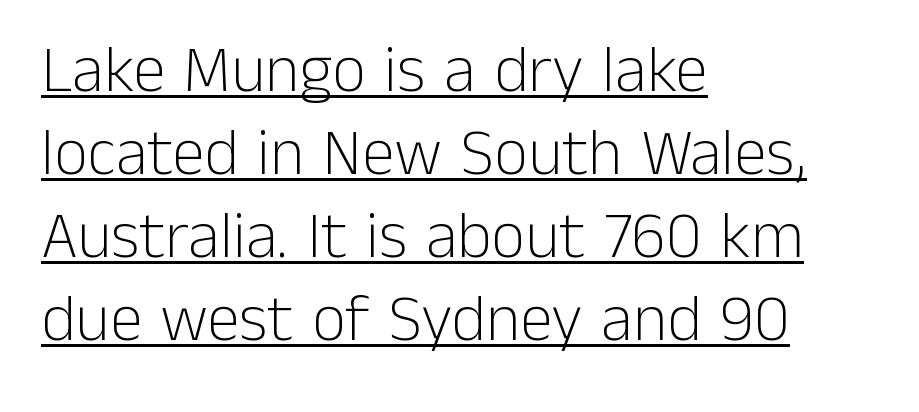
The image shows 66 px light sans-serif type, upright; set left-aligned, normal line spacing (1.26x), normal letter spacing, underlined; low stroke contrast and a medium x-height.
